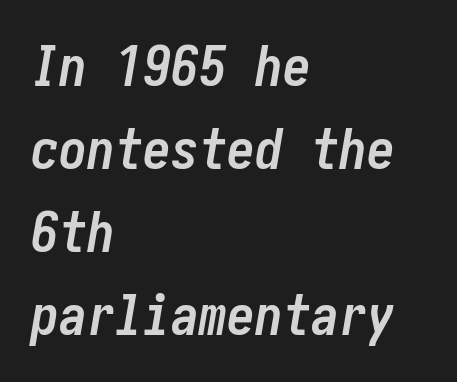
The image shows 56 px semibold, condensed type, italic (leaning right); set left-aligned, normal line spacing (1.48x), normal letter spacing, not underlined; low stroke contrast and a medium x-height.
